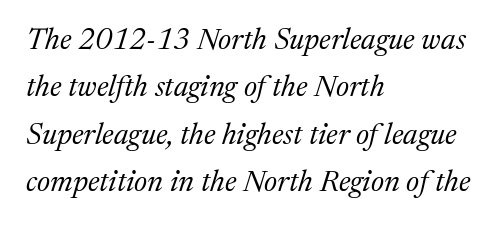
{"serif": "yes", "italic": "yes", "lean": "right", "slant_degrees": 17, "bold": "no", "weight": "regular", "width": "normal", "stroke_contrast": "medium", "x_height": "medium", "monospaced": "no", "underline": "no", "align": "left", "line_spacing": "normal", "line_spacing_ratio": 1.58, "letter_spacing": "normal", "letter_spacing_em": 0.0, "glyph_px": 30}
